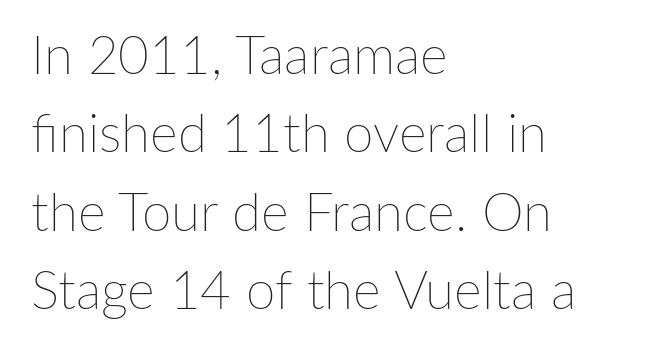
Q: Is the text bold? A: No.
Q: Is the text italic (slanted)? A: No, it is upright.
Q: Is the text underlined? A: No.
Q: How is the paragraph aligned? A: Left-aligned.
Q: Is the spacing between letters normal or unusually wide? A: Normal.
Q: Is the spacing between lines tight, normal or loose? A: Normal.
Q: Width (condensed, normal, or wide)? A: Normal.
Q: Stroke contrast? A: Low.
Q: x-height? A: Medium.
Q: Monospaced? A: No.
